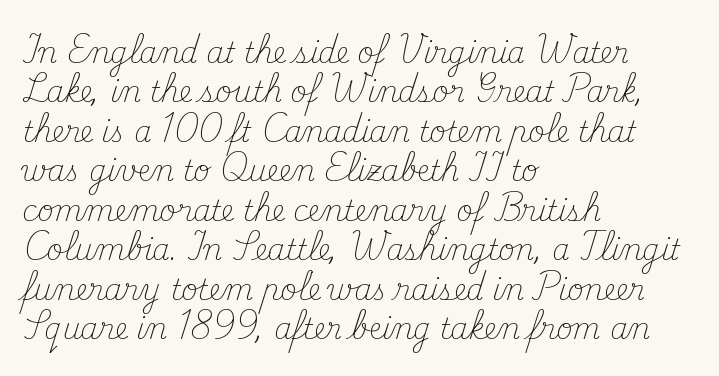
{"serif": "yes", "bold": "no", "weight": "light", "width": "normal", "stroke_contrast": "medium", "x_height": "small", "monospaced": "no", "underline": "no", "align": "left", "line_spacing": "normal", "line_spacing_ratio": 1.41, "letter_spacing": "normal", "letter_spacing_em": 0.0, "glyph_px": 28}
